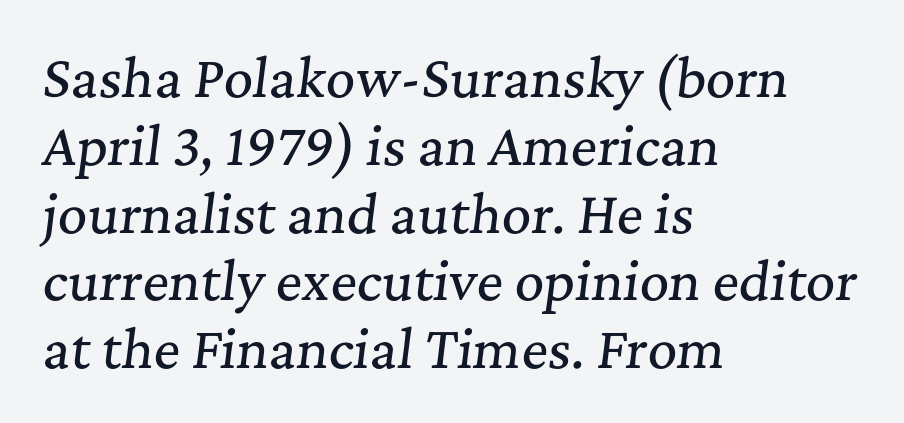
The image shows 51 px serif type, italic (leaning right); set left-aligned, normal line spacing (1.33x), normal letter spacing, not underlined; medium stroke contrast and a medium x-height.
